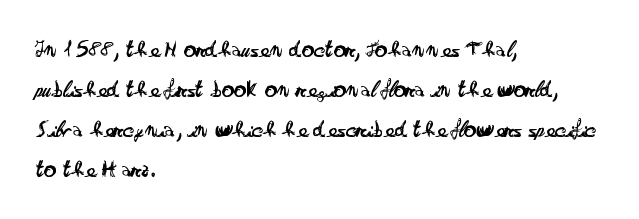
{"italic": "no", "bold": "no", "underline": "no", "align": "left", "line_spacing": "normal", "line_spacing_ratio": 1.6, "letter_spacing": "normal", "letter_spacing_em": 0.0, "glyph_px": 25}
